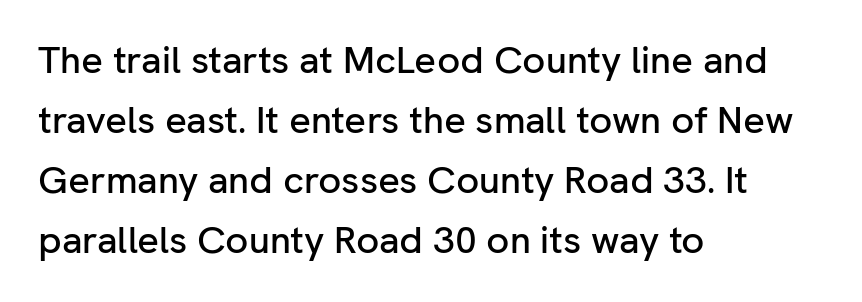
Q: Is the text italic (slanted)? A: No, it is upright.
Q: Is the typeface a serif or a sans-serif typeface? A: Sans-serif.
Q: Is the text underlined? A: No.
Q: How is the paragraph aligned? A: Left-aligned.
Q: Is the spacing between letters normal or unusually wide? A: Normal.
Q: Is the spacing between lines tight, normal or loose? A: Normal.
Q: Width (condensed, normal, or wide)? A: Normal.
Q: Stroke contrast? A: Low.
Q: x-height? A: Medium.
Q: Monospaced? A: No.
